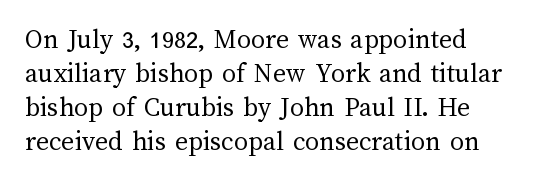
The words here are not underlined. The tracking reads as untouched default to a designer's eye. The passage is arranged the way most books set body copy — flush left. Here the designer chose a conventional face with non-uniform glyph widths. Every stem runs plumb, perpendicular to the baseline. Summary of weight: not heavy and not bold.
